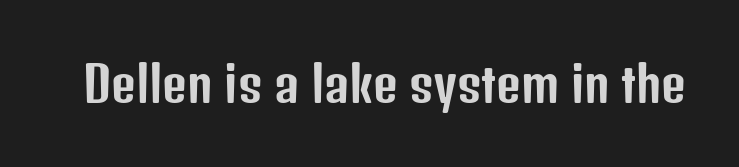
{"serif": "no", "italic": "no", "width": "condensed", "stroke_contrast": "low", "x_height": "medium", "monospaced": "no", "underline": "no", "letter_spacing": "normal", "letter_spacing_em": 0.0, "glyph_px": 48}
